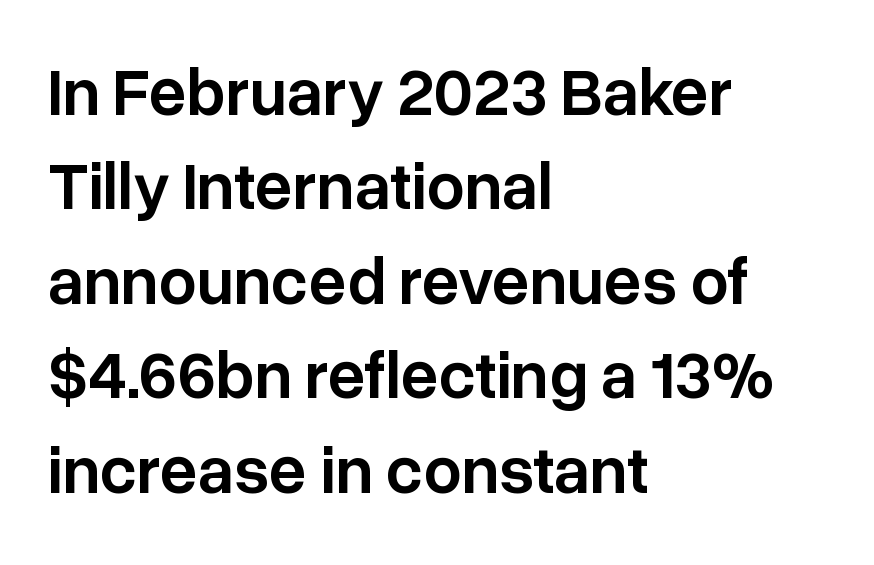
Q: Is the text bold? A: Semi-bold.
Q: Is the text italic (slanted)? A: No, it is upright.
Q: Is the typeface a serif or a sans-serif typeface? A: Sans-serif.
Q: Is the text underlined? A: No.
Q: How is the paragraph aligned? A: Left-aligned.
Q: Is the spacing between letters normal or unusually wide? A: Normal.
Q: Is the spacing between lines tight, normal or loose? A: Normal.
Q: Width (condensed, normal, or wide)? A: Normal.
Q: Stroke contrast? A: Low.
Q: x-height? A: Medium.
Q: Monospaced? A: No.
